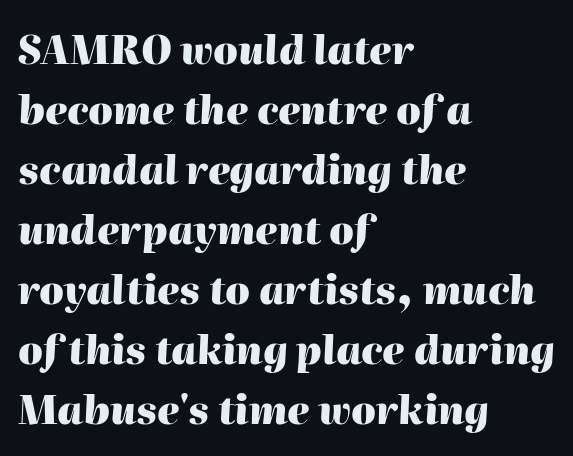
{"italic": "yes", "lean": "right", "slant_degrees": 2, "bold": "yes", "weight": "heavy", "width": "normal", "stroke_contrast": "high", "x_height": "medium", "monospaced": "no", "underline": "no", "align": "left", "line_spacing": "normal", "line_spacing_ratio": 1.54, "letter_spacing": "normal", "letter_spacing_em": 0.0, "glyph_px": 39}
